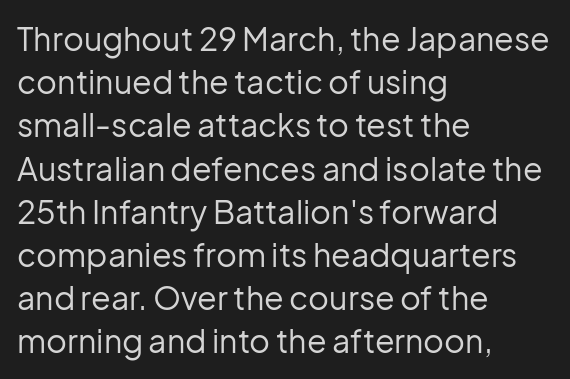
The image shows 32 px regular-weight sans-serif type, upright; set left-aligned, normal line spacing (1.35x), normal letter spacing, not underlined; low stroke contrast and a medium x-height.
